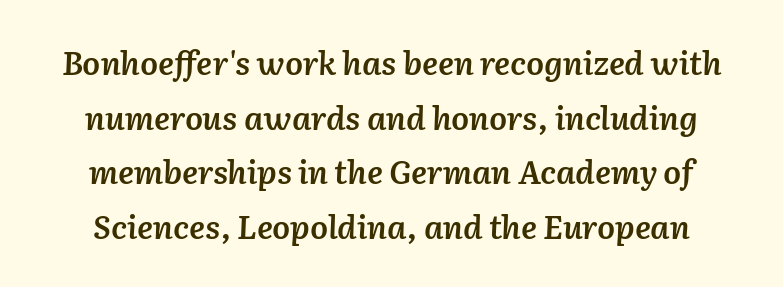
The image shows 32 px semibold type, italic (leaning right); set line spacing 1.71x, normal letter spacing, not underlined; low stroke contrast and a medium x-height.
